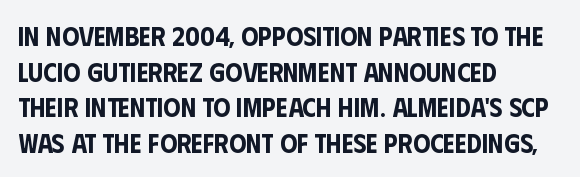
Q: Is the text italic (slanted)? A: No, it is upright.
Q: Is the text underlined? A: No.
Q: How is the paragraph aligned? A: Left-aligned.
Q: Is the spacing between letters normal or unusually wide? A: Normal.
Q: Is the spacing between lines tight, normal or loose? A: Normal.
